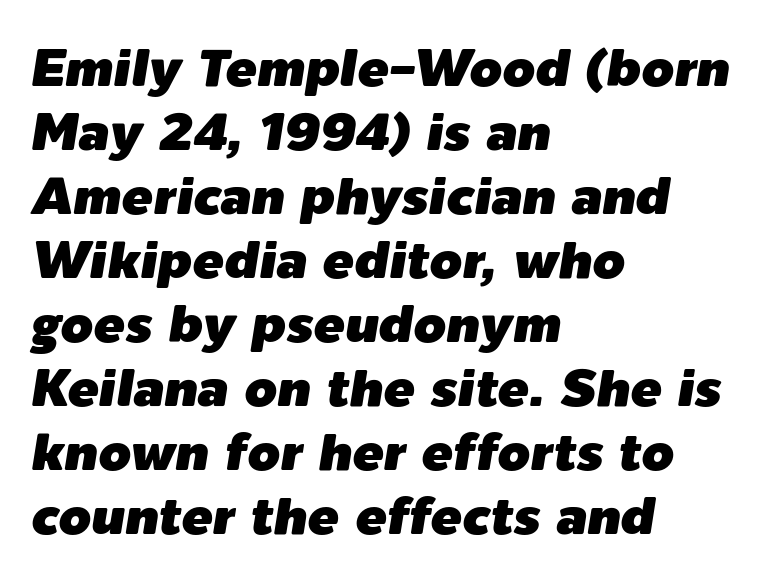
Q: Is the text italic (slanted)? A: Yes, it leans right by about 9 degrees.
Q: Is the text underlined? A: No.
Q: How is the paragraph aligned? A: Left-aligned.
Q: Is the spacing between letters normal or unusually wide? A: Normal.
Q: Width (condensed, normal, or wide)? A: Normal.
Q: Stroke contrast? A: Low.
Q: x-height? A: Medium.
Q: Monospaced? A: No.
